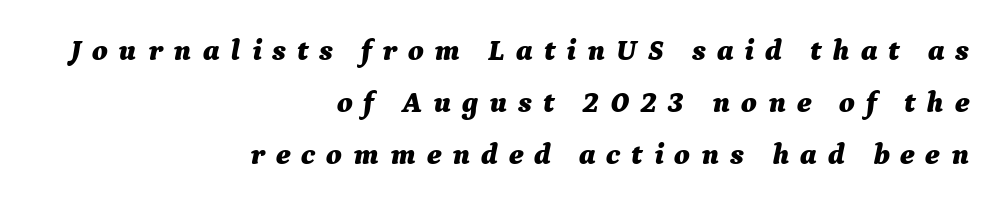
This rendering features lettering with no underline. Leftover space on each line is placed entirely before the opening word. Heft: maximum for text — a bold. Italic: yes, the glyphs are oblique. You could only call the tracking loose — the letters float apart.
